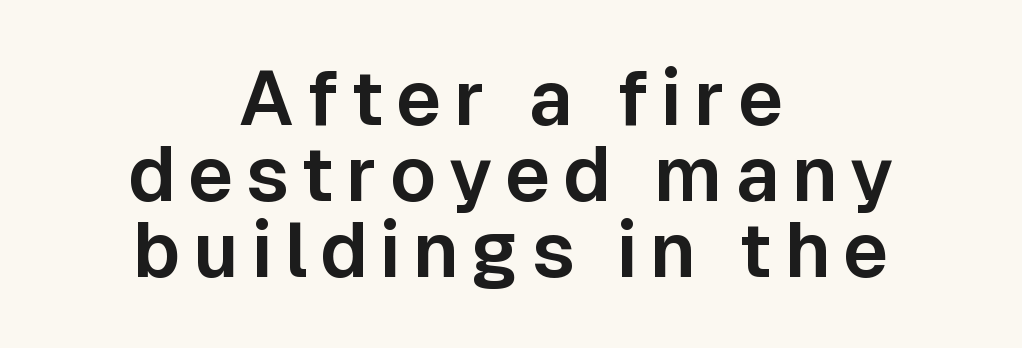
Q: Is the text italic (slanted)? A: No, it is upright.
Q: Is the typeface a serif or a sans-serif typeface? A: Sans-serif.
Q: Is the text underlined? A: No.
Q: How is the paragraph aligned? A: Centered.
Q: Is the spacing between lines tight, normal or loose? A: Tight.
Q: Width (condensed, normal, or wide)? A: Normal.
Q: Stroke contrast? A: Low.
Q: x-height? A: Medium.
Q: Monospaced? A: No.
